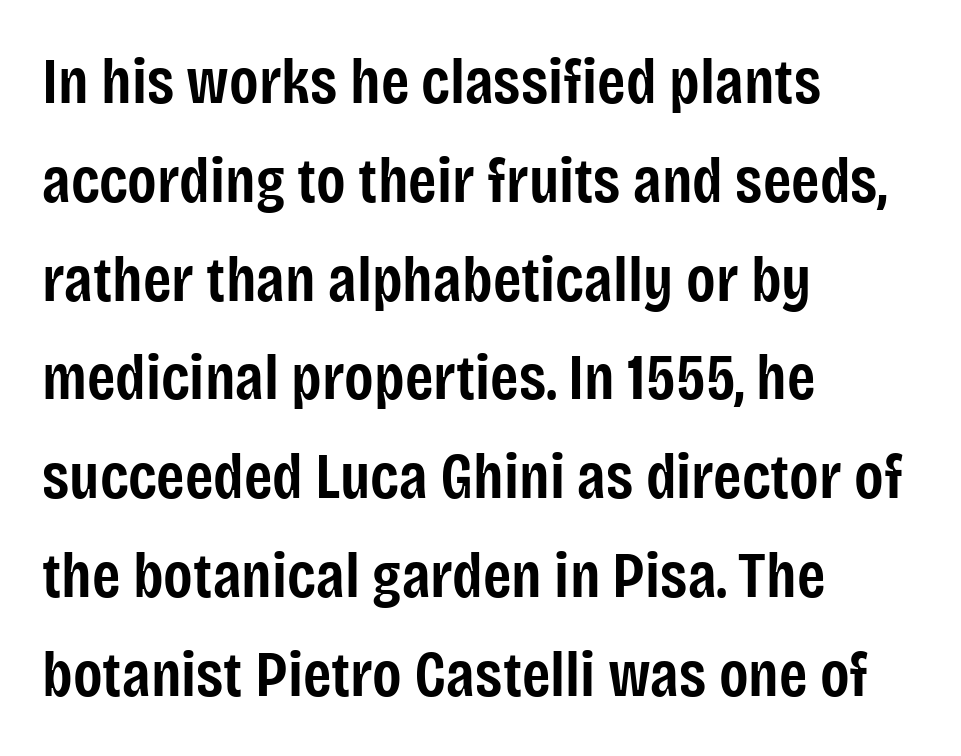
Q: Is the text bold? A: Semi-bold.
Q: Is the text italic (slanted)? A: No, it is upright.
Q: Is the typeface a serif or a sans-serif typeface? A: Sans-serif.
Q: Is the text underlined? A: No.
Q: How is the paragraph aligned? A: Left-aligned.
Q: Is the spacing between letters normal or unusually wide? A: Normal.
Q: Is the spacing between lines tight, normal or loose? A: Normal.
Q: Width (condensed, normal, or wide)? A: Condensed.
Q: Stroke contrast? A: Low.
Q: x-height? A: Large.
Q: Monospaced? A: No.
